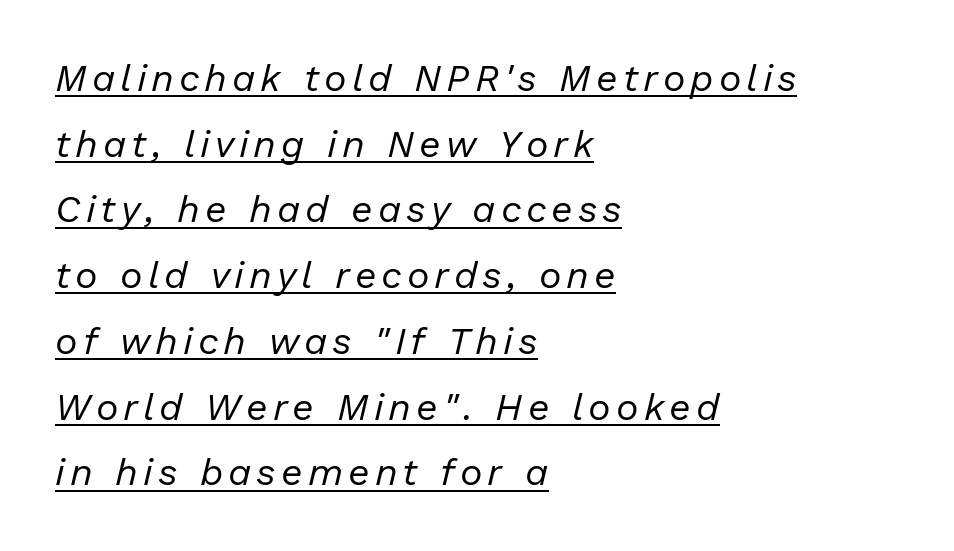
The image shows 38 px regular-weight type, italic (leaning right); set left-aligned, line spacing 1.73x, underlined; low stroke contrast and a medium x-height.
